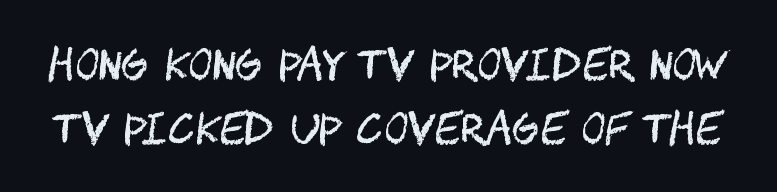
{"serif": "no", "italic": "no", "bold": "no", "weight": "regular", "width": "condensed", "stroke_contrast": "medium", "x_height": "large", "underline": "no", "line_spacing": "normal", "line_spacing_ratio": 1.57, "letter_spacing": "normal", "letter_spacing_em": 0.0, "glyph_px": 41}
